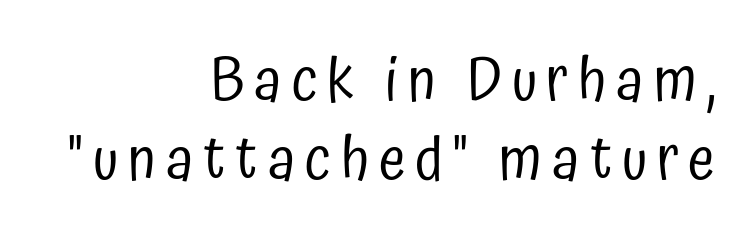
Notice how the passage keeps a crisp vertical edge on the right only. Counters stay open thanks to moderate or lighter strokes. The lettering stays uniformly vertical, giving the passage a roman look. Type without underlining. Is this a sans? Yes — the strokes have no serifs. The face used here is proportionally spaced, like ordinary book or web type.
